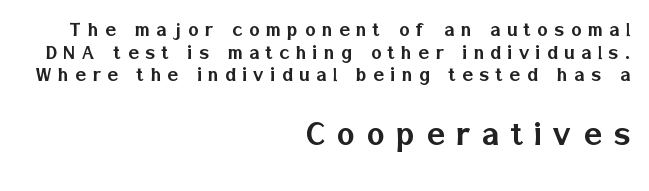
{"serif": "no", "italic": "no", "width": "normal", "stroke_contrast": "low", "x_height": "medium", "monospaced": "no", "underline": "no", "align": "right", "line_spacing": "tight", "line_spacing_ratio": 1.03, "letter_spacing": "wide", "letter_spacing_em": 0.3, "larger_block": "second", "size_ratio": 1.73, "glyph_px": 38}
